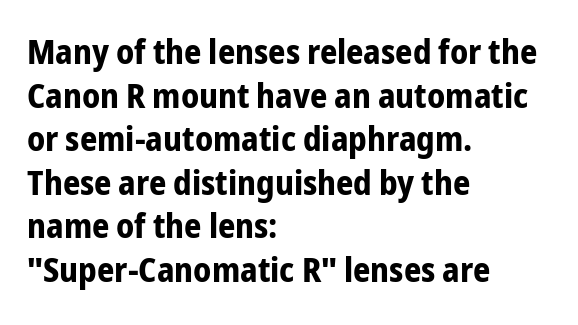
Q: Is the text bold? A: Yes.
Q: Is the text italic (slanted)? A: No, it is upright.
Q: Is the typeface a serif or a sans-serif typeface? A: Sans-serif.
Q: Is the text underlined? A: No.
Q: How is the paragraph aligned? A: Left-aligned.
Q: Is the spacing between letters normal or unusually wide? A: Normal.
Q: Is the spacing between lines tight, normal or loose? A: Normal.
Q: Width (condensed, normal, or wide)? A: Condensed.
Q: Stroke contrast? A: Low.
Q: x-height? A: Medium.
Q: Monospaced? A: No.
